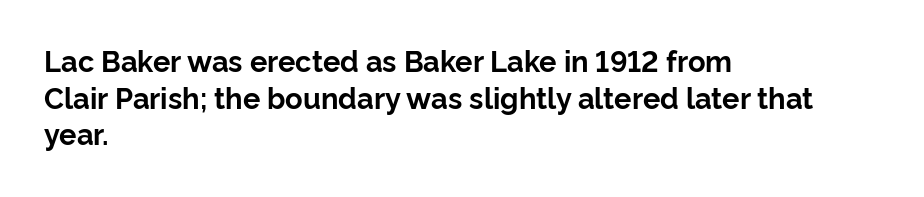
The image shows 29 px bold sans-serif type, upright; set left-aligned, normal line spacing (1.26x), normal letter spacing, not underlined; low stroke contrast and a medium x-height.
